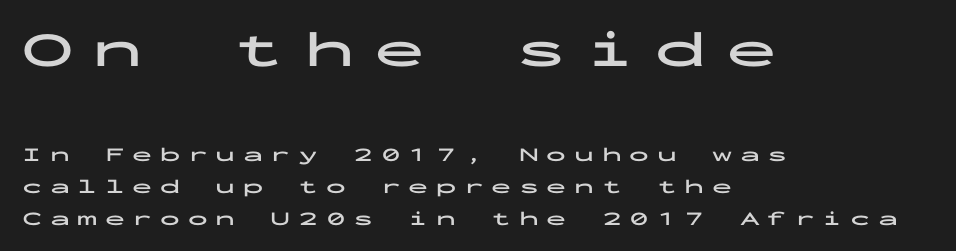
The image shows 51 px bold, wide sans-serif type, upright, monospaced; set left-aligned, normal line spacing (1.58x), unusually wide letter spacing (+0.38 em), not underlined; the first (top) block is 2.55x larger; low stroke contrast and a medium x-height.
